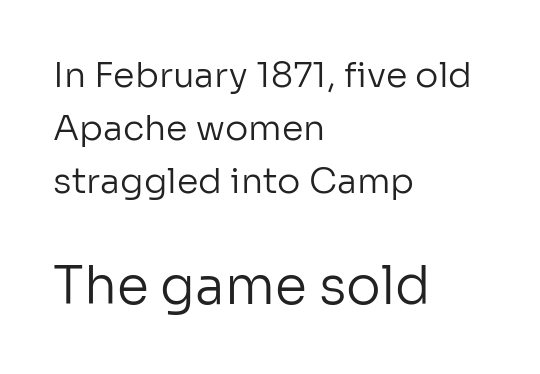
Q: Is the text bold? A: No.
Q: Is the text italic (slanted)? A: No, it is upright.
Q: Is the typeface a serif or a sans-serif typeface? A: Sans-serif.
Q: Is the text underlined? A: No.
Q: How is the paragraph aligned? A: Left-aligned.
Q: Is the spacing between letters normal or unusually wide? A: Normal.
Q: Is the spacing between lines tight, normal or loose? A: Normal.
Q: Which block of text is set in a larger size, the first (top) or the second (bottom)? A: The second (bottom) one.
Q: Width (condensed, normal, or wide)? A: Normal.
Q: Stroke contrast? A: Low.
Q: x-height? A: Medium.
Q: Monospaced? A: No.
